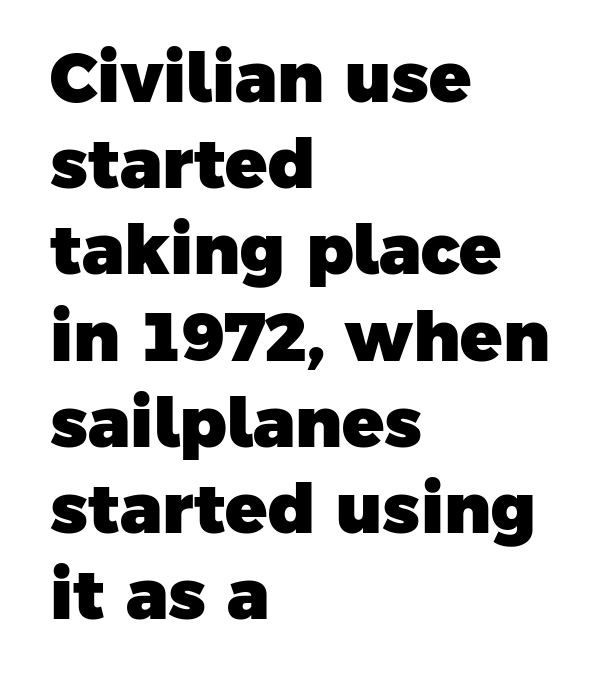
The image shows 69 px heavy sans-serif type; set left-aligned, normal line spacing (1.25x), normal letter spacing, not underlined; low stroke contrast and a medium x-height.
